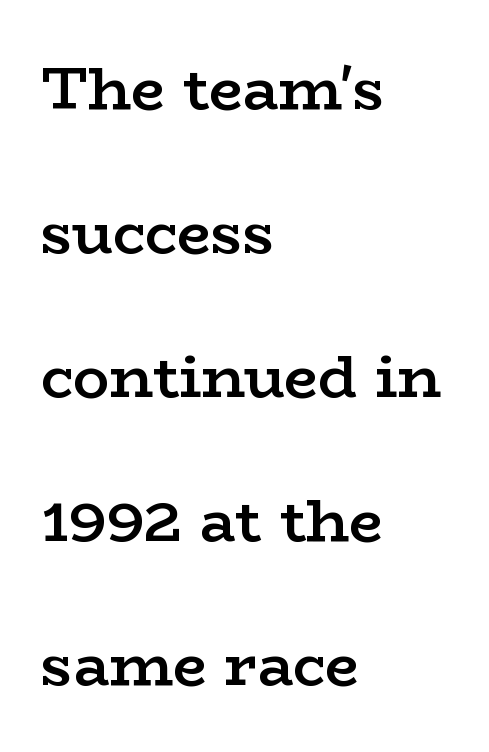
Italic: no, the glyphs are upright roman. The horizontal fit of the characters is conventional and even. Here the designer chose a conventional face with non-uniform glyph widths. This is moderately heavy type, rendered in semibold. Alignment: flush left. Each row of text sits above clean, open space.
